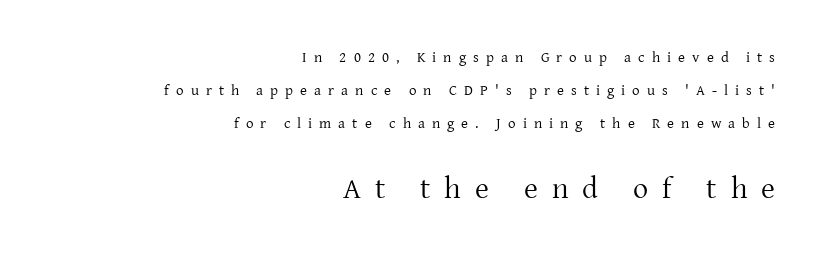
The image shows 30 px regular-weight serif type, upright; set right-aligned, loose line spacing (2.19x), unusually wide letter spacing (+0.47 em), not underlined; the second (bottom) block is 2.0x larger; low stroke contrast and a medium x-height.
